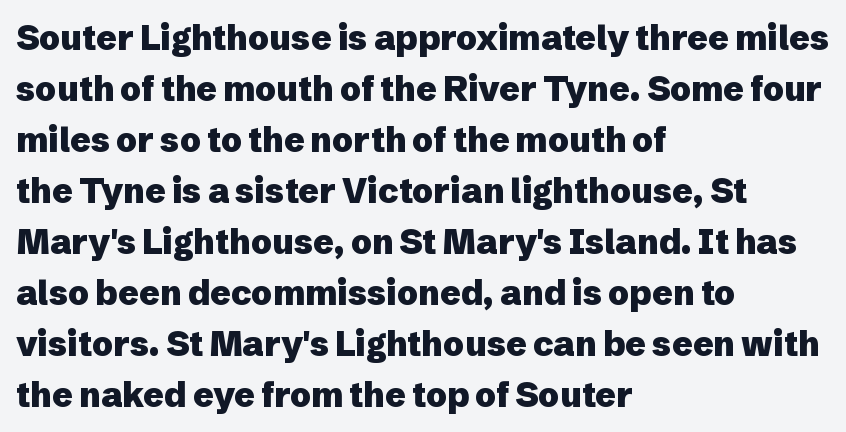
Rule under the text: the space is simply empty. Note the varied advance widths — an 'i' is clearly narrower than an 'm'. The type family on display is of the sans-serif kind. This is roman type, the default non-slanted kind.
